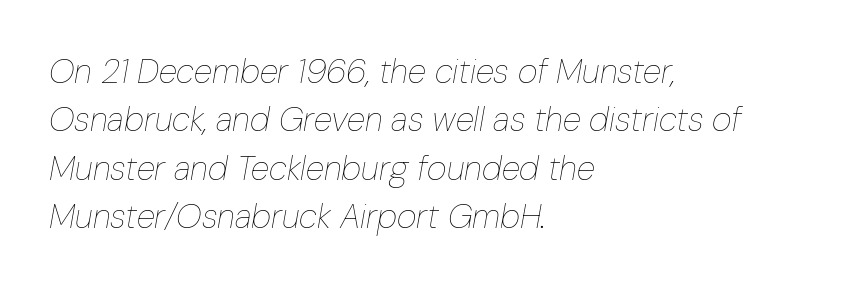
{"italic": "yes", "lean": "right", "slant_degrees": 10, "bold": "no", "weight": "thin", "width": "condensed", "stroke_contrast": "low", "x_height": "medium", "monospaced": "no", "underline": "no", "align": "left", "line_spacing": "normal", "line_spacing_ratio": 1.42, "letter_spacing": "normal", "letter_spacing_em": 0.0, "glyph_px": 34}
